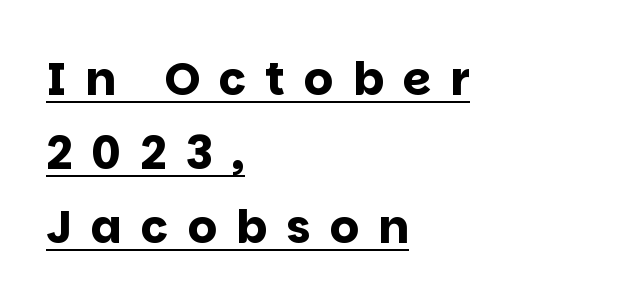
The image shows 46 px bold sans-serif type, upright; set left-aligned, normal line spacing (1.61x), unusually wide letter spacing (+0.41 em), underlined; low stroke contrast and a large x-height.
